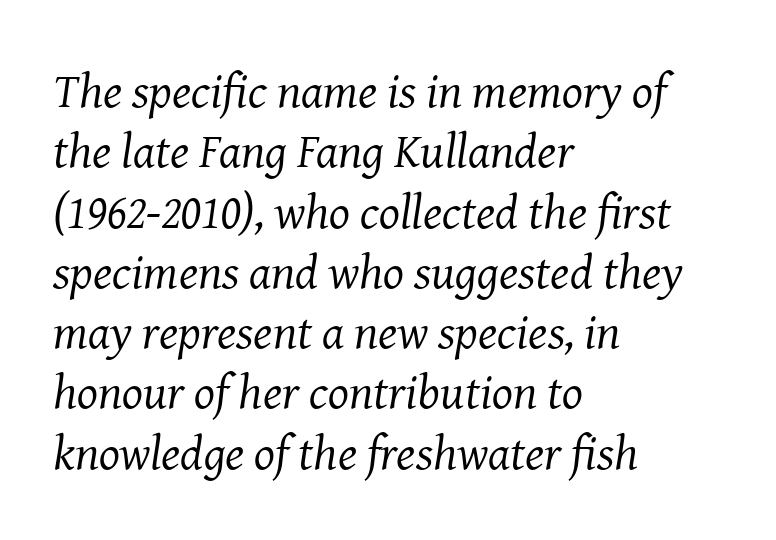
Honestly, there is no underline to notice here at all. Which margin do the lines hug? The left one — the right edge is uneven. In terms of letterspacing, this is plain default setting. The glyphs look as if they've been sheared to an angle.
